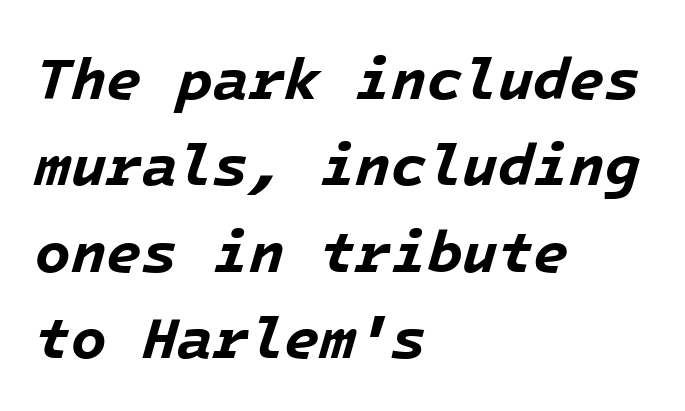
{"italic": "yes", "lean": "right", "slant_degrees": 16, "bold": "yes", "weight": "bold", "width": "normal", "stroke_contrast": "low", "x_height": "medium", "underline": "no", "align": "left", "line_spacing": "normal", "line_spacing_ratio": 1.49, "letter_spacing": "normal", "letter_spacing_em": 0.0, "glyph_px": 58}
